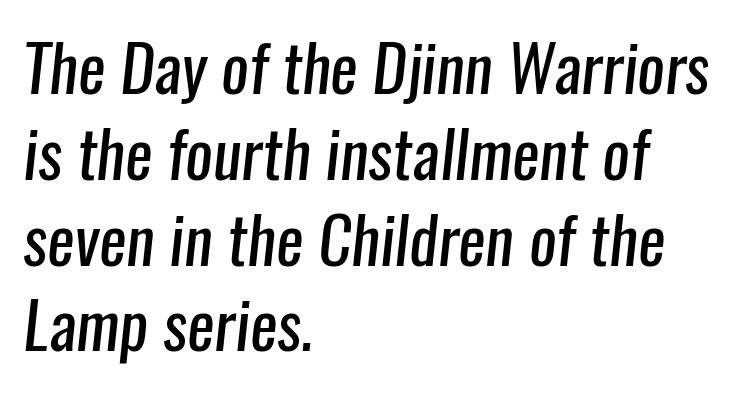
The setting favours the left margin, as ordinary paragraphs usually do. You could not count columns in this text — the font is proportionally spaced. Regular leading. The space directly below the letters is spotless. Spacing between characters is what you'd get straight out of the box.
